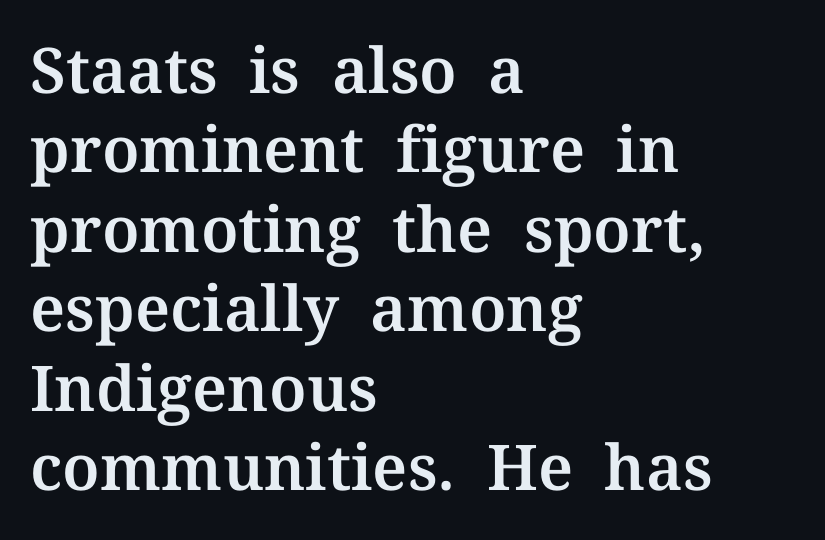
{"serif": "yes", "italic": "no", "width": "normal", "stroke_contrast": "medium", "x_height": "medium", "monospaced": "no", "underline": "no", "align": "left", "line_spacing": "normal", "line_spacing_ratio": 1.26, "letter_spacing": "normal", "letter_spacing_em": 0.0, "glyph_px": 63}
